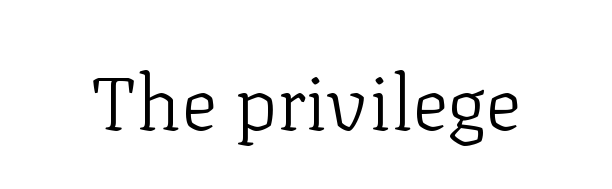
Is there any slant? The stems are plumb. The characters display serif detailing at their extremities. You could not count columns in this text — the font is proportionally spaced. Observe the ordinary spacing: letters are neighbours, not strangers.
